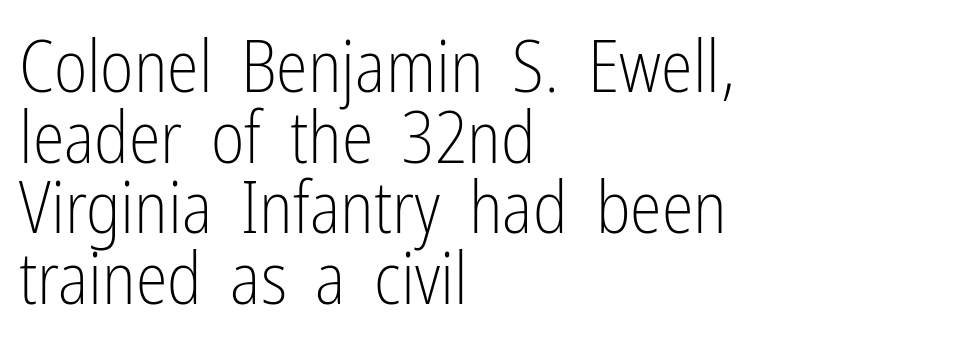
Do the characters align in a grid? No, the font is proportional. Letterform terminals end flat and unadorned throughout the passage. Characters follow at the spacing the type designer built in. The paragraph has a hard left edge and a soft right edge. Very little white space separates one row of letters from the next.
